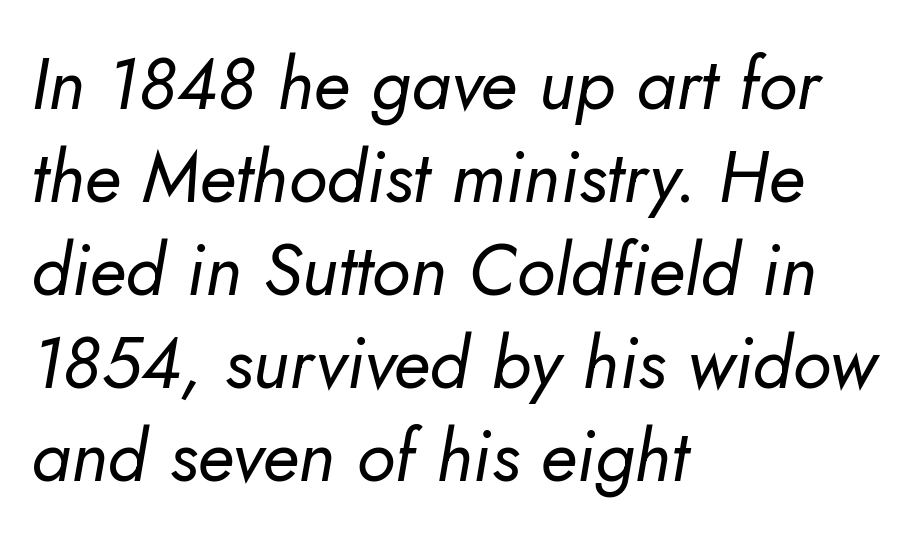
{"italic": "yes", "lean": "right", "slant_degrees": 5, "bold": "no", "weight": "regular", "width": "normal", "stroke_contrast": "low", "x_height": "small", "monospaced": "no", "underline": "no", "align": "left", "line_spacing": "normal", "line_spacing_ratio": 1.29, "letter_spacing": "normal", "letter_spacing_em": 0.0, "glyph_px": 72}
